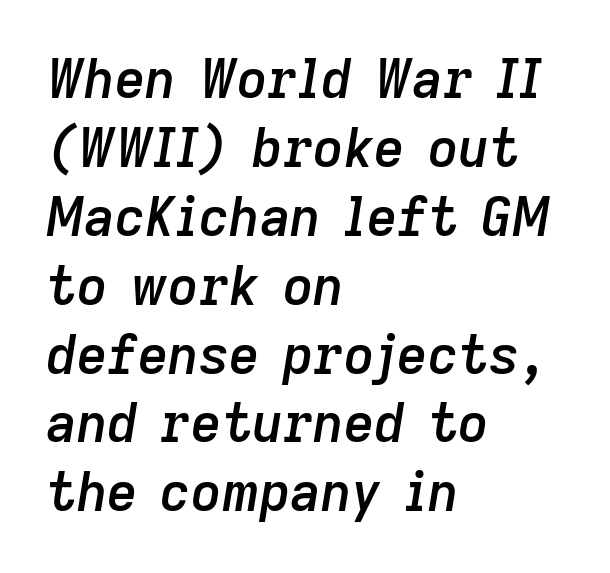
{"italic": "yes", "lean": "right", "slant_degrees": 9, "bold": "semi", "weight": "semibold", "width": "normal", "stroke_contrast": "low", "x_height": "medium", "monospaced": "no", "underline": "no", "align": "left", "line_spacing": "normal", "line_spacing_ratio": 1.3, "letter_spacing": "normal", "letter_spacing_em": 0.0, "glyph_px": 53}
